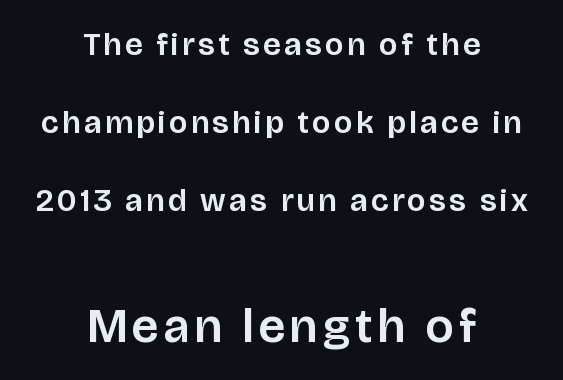
The image shows 48 px sans-serif type, upright; set centered, loose line spacing (2.43x), not underlined; the second (bottom) block is 1.5x larger; low stroke contrast and a large x-height.
